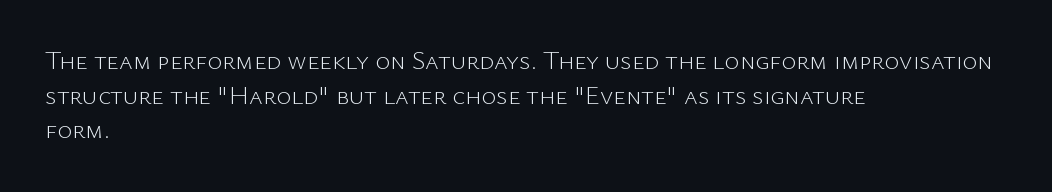
The image shows 26 px text type, upright; set left-aligned, normal line spacing (1.33x), normal letter spacing, not underlined.
